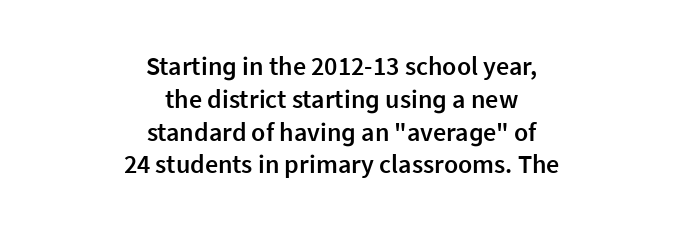
The image shows 26 px text type, upright; set centered, normal line spacing (1.26x), normal letter spacing, not underlined.
